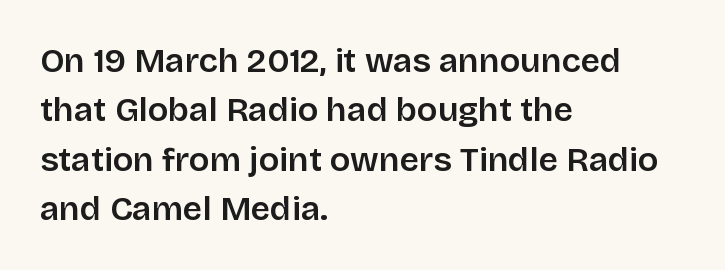
The image shows 34 px sans-serif type, upright; set left-aligned, normal line spacing (1.45x), normal letter spacing, not underlined; low stroke contrast and a large x-height.
